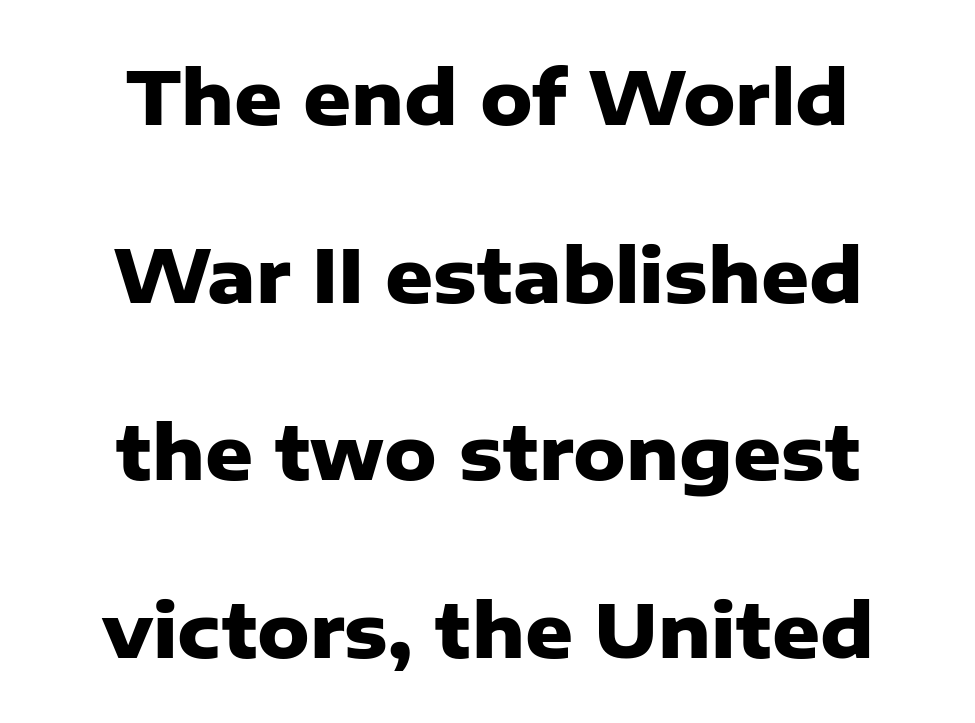
Q: Is the text bold? A: Yes.
Q: Is the text italic (slanted)? A: No, it is upright.
Q: Is the typeface a serif or a sans-serif typeface? A: Sans-serif.
Q: Is the text underlined? A: No.
Q: How is the paragraph aligned? A: Centered.
Q: Is the spacing between letters normal or unusually wide? A: Normal.
Q: Is the spacing between lines tight, normal or loose? A: Loose.
Q: Width (condensed, normal, or wide)? A: Normal.
Q: Stroke contrast? A: Low.
Q: x-height? A: Medium.
Q: Monospaced? A: No.
